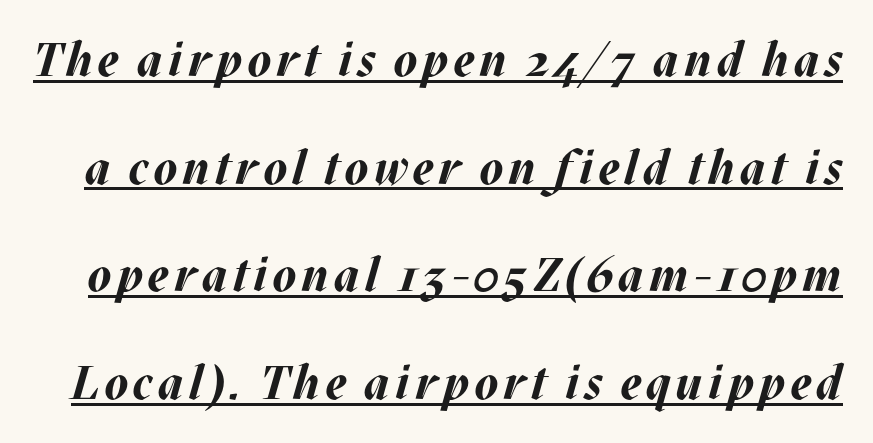
Q: Is the text bold? A: Yes.
Q: Is the text italic (slanted)? A: Yes, it leans right by about 17 degrees.
Q: Is the text underlined? A: Yes.
Q: Is the spacing between lines tight, normal or loose? A: Loose.
Q: Width (condensed, normal, or wide)? A: Normal.
Q: Stroke contrast? A: Medium.
Q: x-height? A: Large.
Q: Monospaced? A: No.
